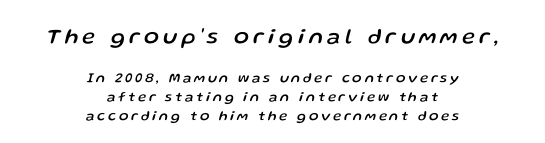
The image shows 22 px text type, italic (leaning right); set centered, normal line spacing (1.36x), unusually wide letter spacing (+0.2 em), not underlined; the first (top) block is 1.57x larger.
